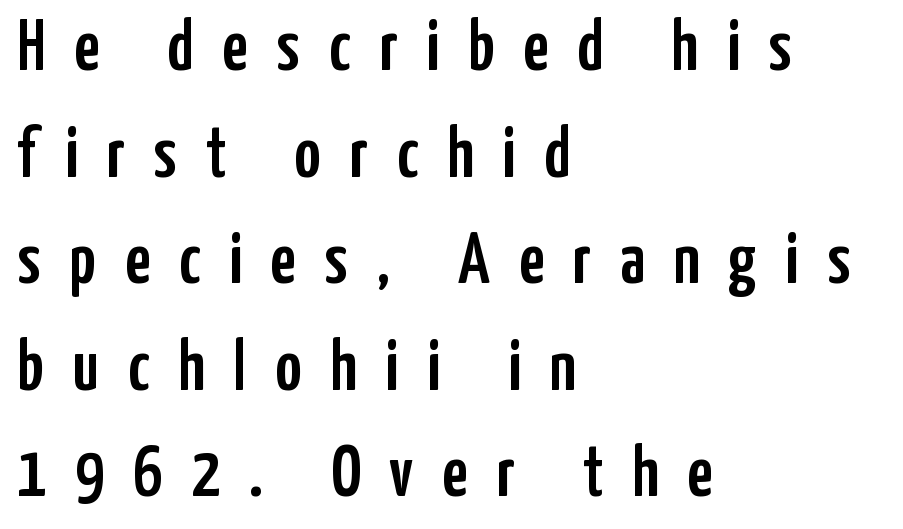
Spacing verdict: proportional, widths tailored to each character. There is plenty of visible air inserted between adjacent glyphs. Quick note: not italic, upright. I'd call this a sans setting — the letters go barefoot. Reading down the column, the eye jumps a familiar distance to each next line. A bare baseline throughout the passage.
